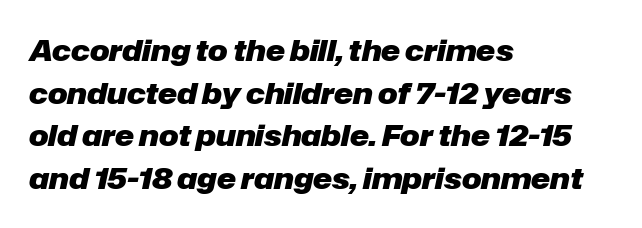
The image shows 29 px heavy type, italic (leaning right); set left-aligned, normal line spacing (1.47x), normal letter spacing, not underlined; low stroke contrast and a medium x-height.
